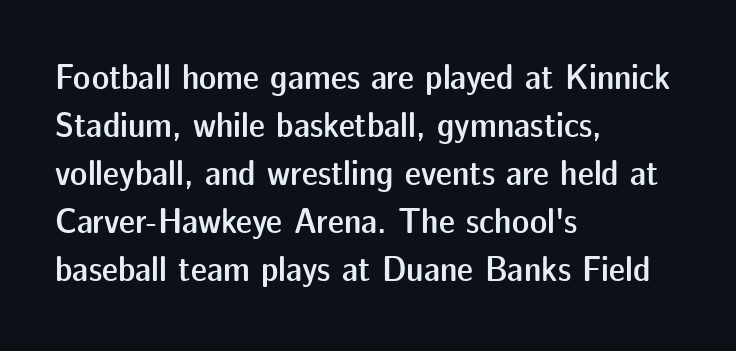
The image shows 36 px semibold sans-serif type, upright; set left-aligned, normal line spacing (1.33x), normal letter spacing, not underlined; low stroke contrast and a medium x-height.
